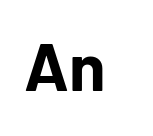
{"serif": "no", "italic": "no", "bold": "yes", "weight": "bold", "width": "normal", "stroke_contrast": "low", "x_height": "medium", "monospaced": "no", "underline": "no", "letter_spacing": "normal", "letter_spacing_em": 0.0, "glyph_px": 67}
